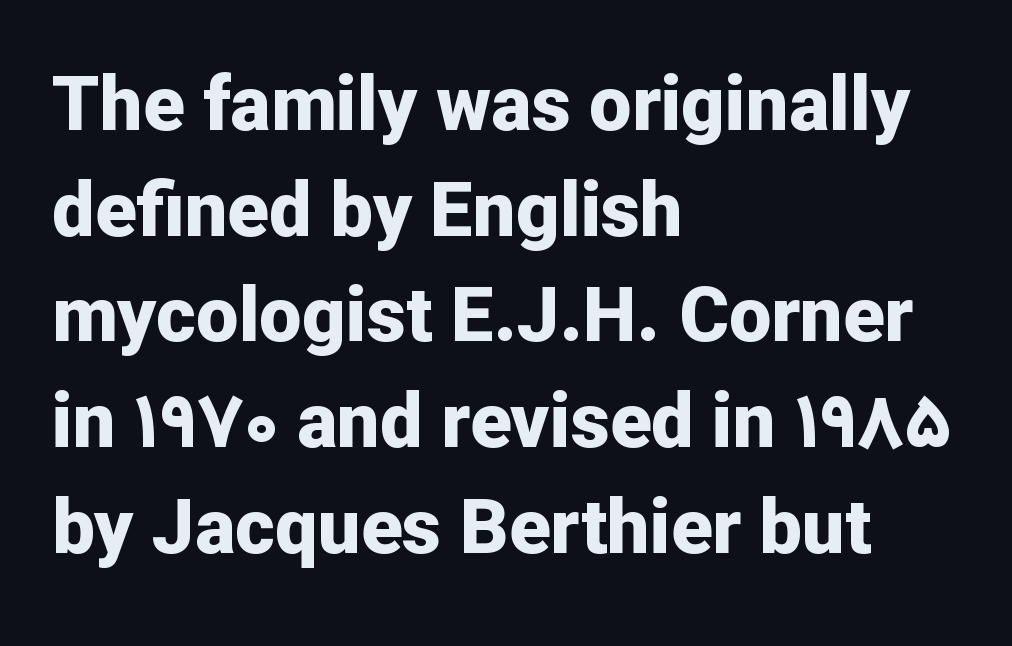
The image shows 76 px bold sans-serif type, upright; set left-aligned, normal line spacing (1.39x), normal letter spacing, not underlined; low stroke contrast and a medium x-height.
